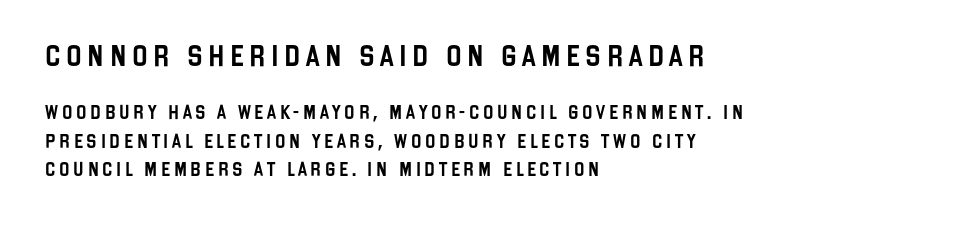
Q: Is the text italic (slanted)? A: No, it is upright.
Q: Is the text underlined? A: No.
Q: How is the paragraph aligned? A: Left-aligned.
Q: Is the spacing between letters normal or unusually wide? A: Unusually wide.
Q: Is the spacing between lines tight, normal or loose? A: Loose.
Q: Which block of text is set in a larger size, the first (top) or the second (bottom)? A: The first (top) one.
